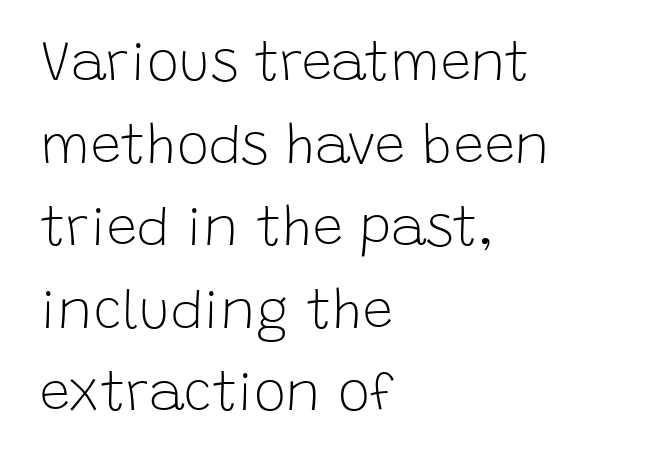
{"serif": "no", "italic": "no", "bold": "no", "weight": "light", "width": "normal", "stroke_contrast": "low", "x_height": "large", "monospaced": "no", "underline": "no", "align": "left", "line_spacing": "normal", "line_spacing_ratio": 1.53, "letter_spacing": "normal", "letter_spacing_em": 0.0, "glyph_px": 54}
